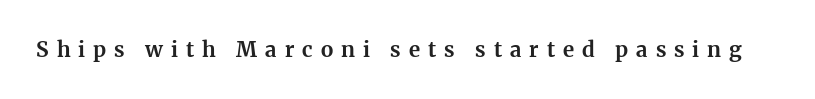
Only glyphs here, with clear space below each row. Spacing between characters has been opened up far beyond the box default. Nope, not italic — everything's standing straight. How heavy is the stroke? Heavy — this is a bold.
